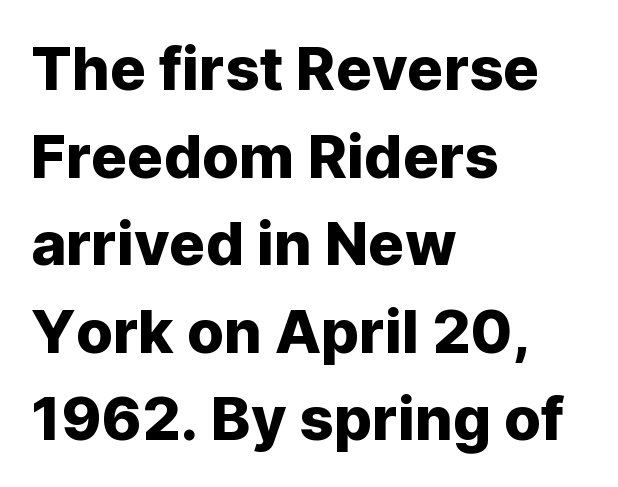
The image shows 60 px sans-serif type, upright; set left-aligned, normal line spacing (1.46x), normal letter spacing, not underlined; low stroke contrast and a medium x-height.
